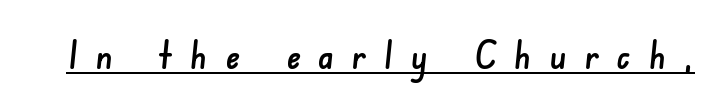
{"serif": "no", "width": "normal", "stroke_contrast": "low", "x_height": "small", "monospaced": "no", "underline": "yes", "letter_spacing": "wide", "letter_spacing_em": 0.49, "glyph_px": 37}
